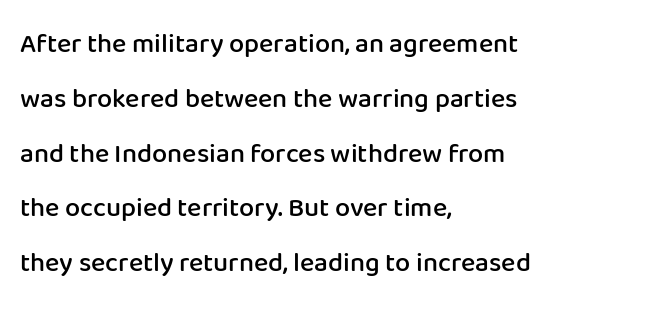
{"italic": "no", "bold": "semi", "underline": "no", "align": "left", "line_spacing": "loose", "line_spacing_ratio": 2.03, "letter_spacing": "normal", "letter_spacing_em": 0.0, "glyph_px": 27}
